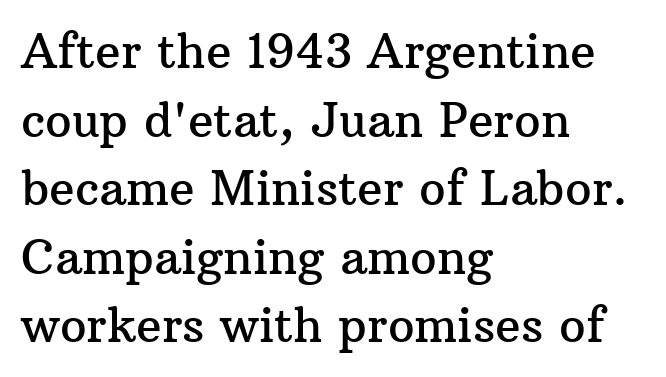
{"serif": "yes", "italic": "no", "width": "normal", "stroke_contrast": "medium", "x_height": "medium", "monospaced": "no", "underline": "no", "align": "left", "line_spacing": "normal", "line_spacing_ratio": 1.46, "letter_spacing": "normal", "letter_spacing_em": 0.0, "glyph_px": 47}
